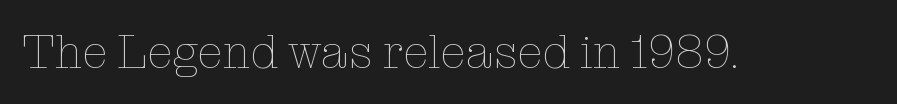
Q: Is the text bold? A: No.
Q: Is the text italic (slanted)? A: No, it is upright.
Q: Is the text underlined? A: No.
Q: Is the spacing between letters normal or unusually wide? A: Normal.
Q: Width (condensed, normal, or wide)? A: Normal.
Q: Stroke contrast? A: Low.
Q: x-height? A: Medium.
Q: Monospaced? A: No.
